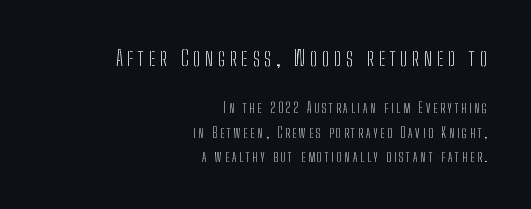
The image shows 22 px text type, upright; set right-aligned, line spacing 1.72x, unusually wide letter spacing (+0.21 em), not underlined; the first (top) block is 1.57x larger.
